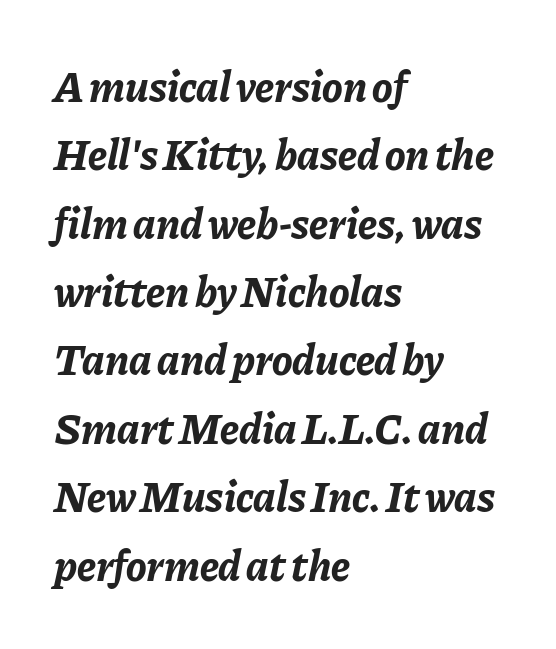
The image shows 43 px bold type, italic (leaning right); set left-aligned, normal line spacing (1.59x), normal letter spacing, not underlined; low stroke contrast and a medium x-height.
